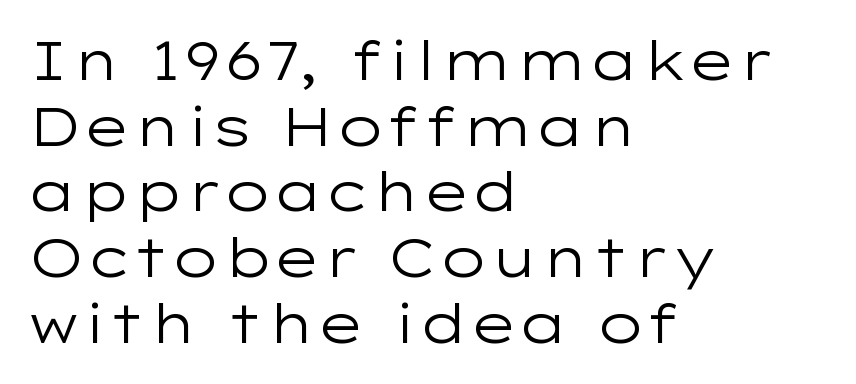
{"serif": "no", "italic": "no", "bold": "no", "weight": "regular", "width": "wide", "stroke_contrast": "low", "x_height": "medium", "monospaced": "no", "underline": "no", "align": "left", "line_spacing_ratio": 1.24, "letter_spacing": "normal", "letter_spacing_em": 0.0, "glyph_px": 53}
